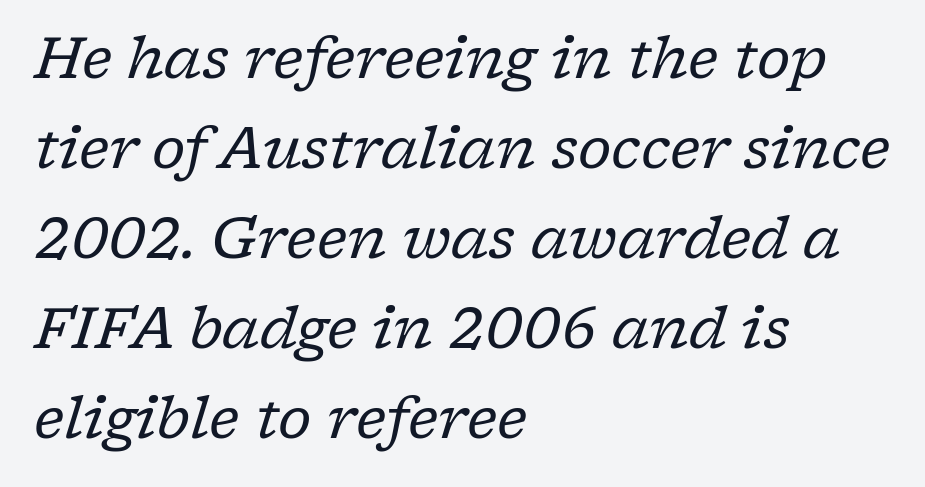
Q: Is the text bold? A: No.
Q: Is the text italic (slanted)? A: Yes, it leans right by about 17 degrees.
Q: Is the typeface a serif or a sans-serif typeface? A: Serif.
Q: Is the text underlined? A: No.
Q: How is the paragraph aligned? A: Left-aligned.
Q: Is the spacing between letters normal or unusually wide? A: Normal.
Q: Is the spacing between lines tight, normal or loose? A: Normal.
Q: Width (condensed, normal, or wide)? A: Normal.
Q: Stroke contrast? A: Low.
Q: x-height? A: Medium.
Q: Monospaced? A: No.
